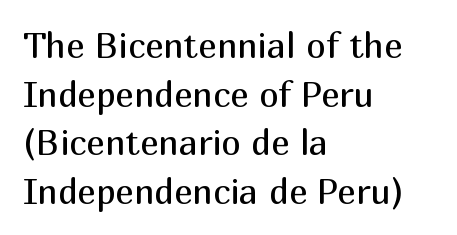
{"serif": "no", "italic": "no", "bold": "no", "weight": "regular", "width": "normal", "stroke_contrast": "medium", "x_height": "medium", "monospaced": "no", "underline": "no", "align": "left", "line_spacing": "normal", "line_spacing_ratio": 1.39, "letter_spacing": "normal", "letter_spacing_em": 0.0, "glyph_px": 35}
